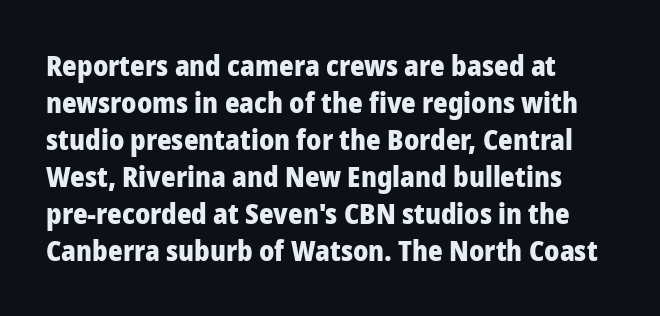
Q: Is the text bold? A: Yes.
Q: Is the text italic (slanted)? A: No, it is upright.
Q: Is the typeface a serif or a sans-serif typeface? A: Sans-serif.
Q: Is the text underlined? A: No.
Q: How is the paragraph aligned? A: Left-aligned.
Q: Is the spacing between letters normal or unusually wide? A: Normal.
Q: Is the spacing between lines tight, normal or loose? A: Normal.
Q: Width (condensed, normal, or wide)? A: Normal.
Q: Stroke contrast? A: Low.
Q: x-height? A: Medium.
Q: Monospaced? A: No.
